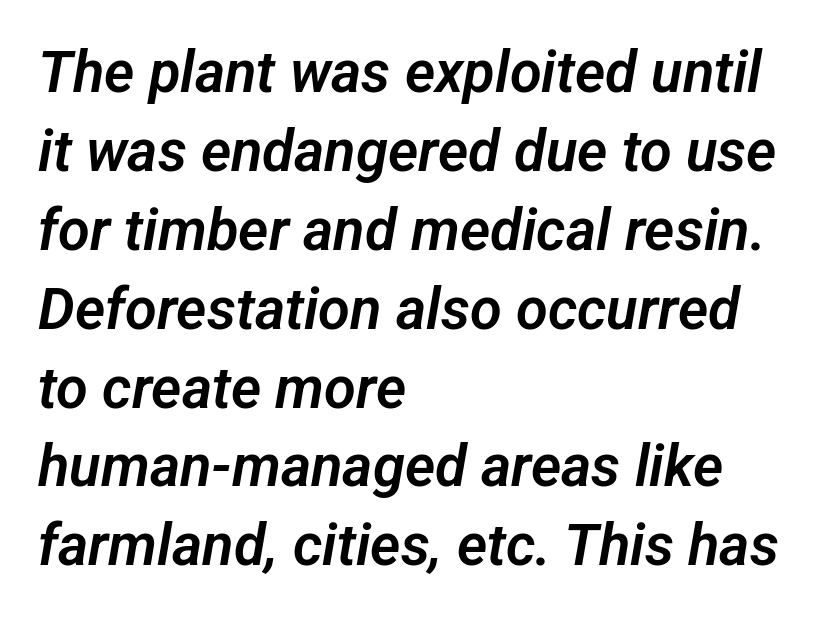
Q: Is the typeface a serif or a sans-serif typeface? A: Sans-serif.
Q: Is the text underlined? A: No.
Q: How is the paragraph aligned? A: Left-aligned.
Q: Is the spacing between letters normal or unusually wide? A: Normal.
Q: Is the spacing between lines tight, normal or loose? A: Normal.
Q: Width (condensed, normal, or wide)? A: Normal.
Q: Stroke contrast? A: Low.
Q: x-height? A: Medium.
Q: Monospaced? A: No.
